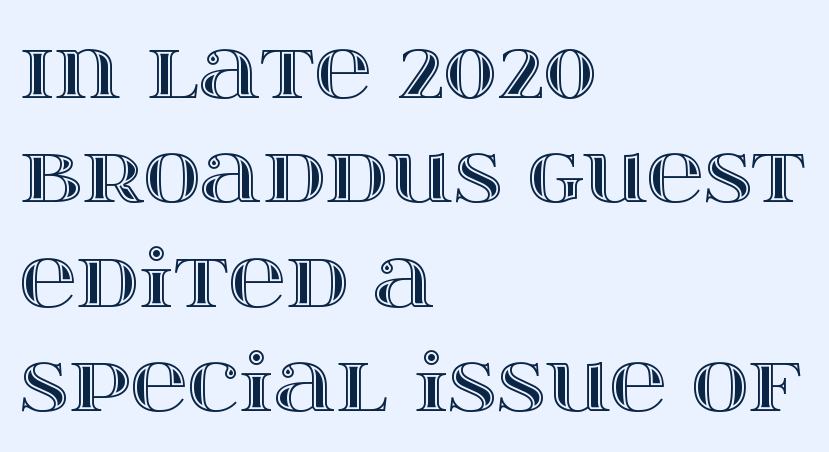
Spacing verdict: proportional, widths tailored to each character. Letters rest on an invisible, unmarked baseline. The designer left line spacing at the default. Italic? Not at all — the glyphs are vertical.
